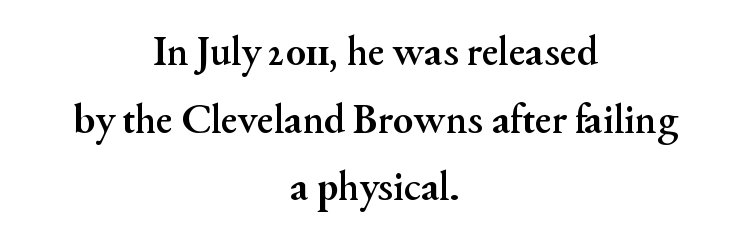
The image shows 42 px semibold serif type, upright; set centered, normal line spacing (1.61x), normal letter spacing, not underlined; medium stroke contrast and a small x-height.
